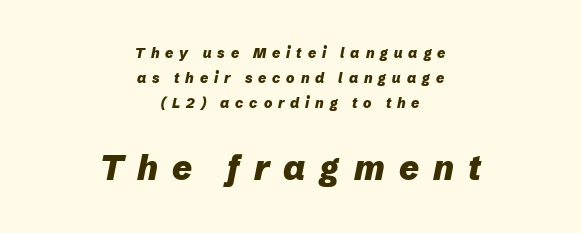
The image shows 34 px heavy type, italic (leaning right); set centered, line spacing 1.78x, unusually wide letter spacing (+0.42 em), not underlined; the second (bottom) block is 2.43x larger; low stroke contrast and a medium x-height.
